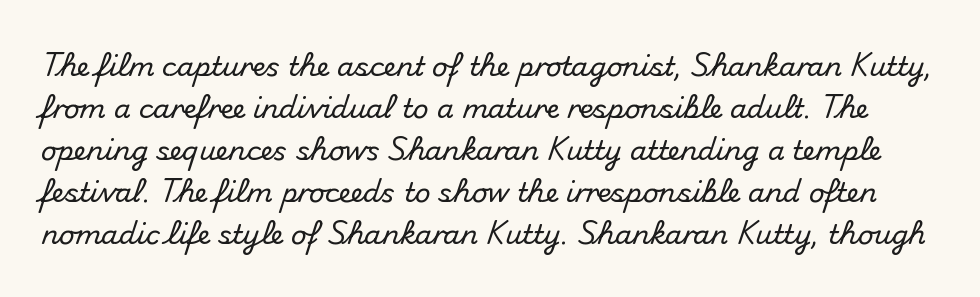
Q: Is the text italic (slanted)? A: Yes.
Q: Is the text underlined? A: No.
Q: Is the spacing between letters normal or unusually wide? A: Normal.
Q: Is the spacing between lines tight, normal or loose? A: Normal.
